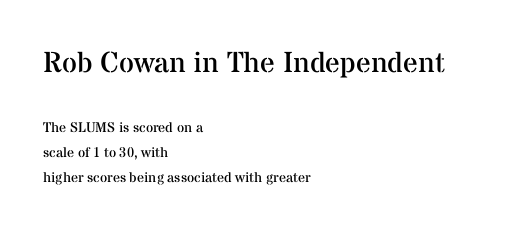
The image shows 29 px regular-weight serif type, upright; set left-aligned, line spacing 1.79x, normal letter spacing, not underlined; the first (top) block is 2.07x larger; medium stroke contrast and a medium x-height.
